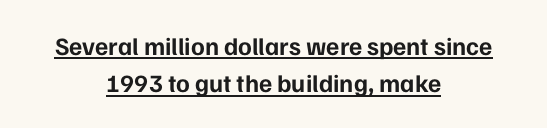
{"italic": "no", "bold": "yes", "underline": "yes", "align": "center", "line_spacing": "normal", "line_spacing_ratio": 1.5, "letter_spacing": "normal", "letter_spacing_em": 0.0, "glyph_px": 25}
